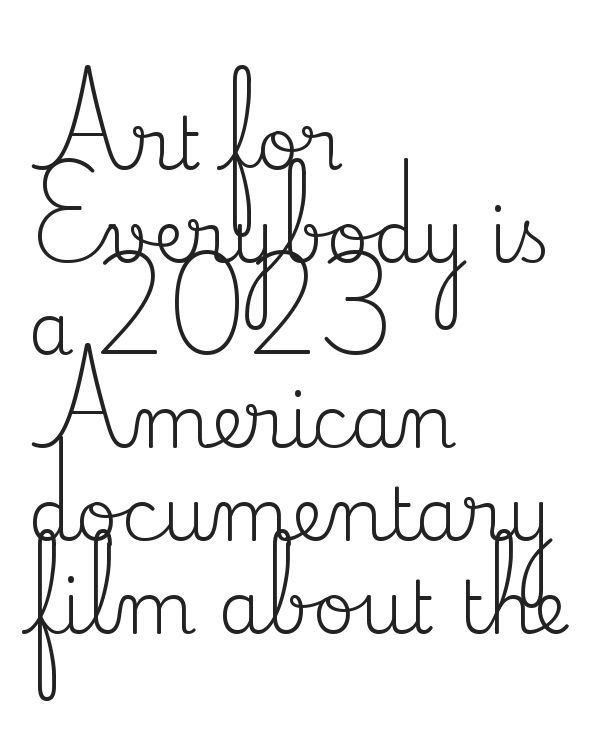
The image shows 73 px regular-weight serif type, upright; set left-aligned, normal line spacing (1.27x), normal letter spacing, not underlined; medium stroke contrast and a small x-height.
